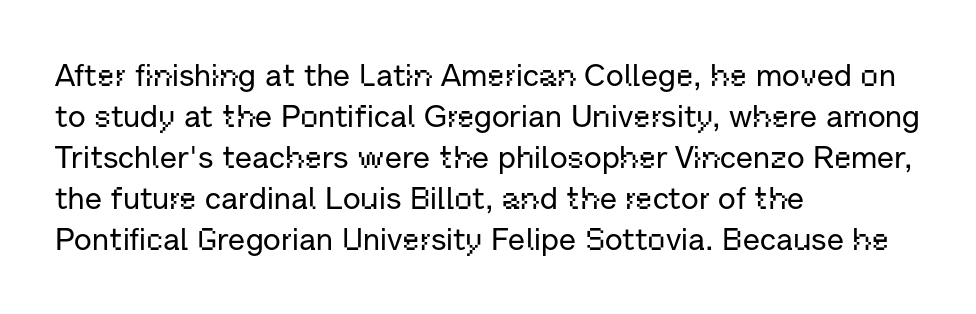
Q: Is the text italic (slanted)? A: No, it is upright.
Q: Is the typeface a serif or a sans-serif typeface? A: Sans-serif.
Q: Is the text underlined? A: No.
Q: How is the paragraph aligned? A: Left-aligned.
Q: Is the spacing between letters normal or unusually wide? A: Normal.
Q: Is the spacing between lines tight, normal or loose? A: Normal.
Q: Width (condensed, normal, or wide)? A: Normal.
Q: Stroke contrast? A: Low.
Q: x-height? A: Medium.
Q: Monospaced? A: No.
